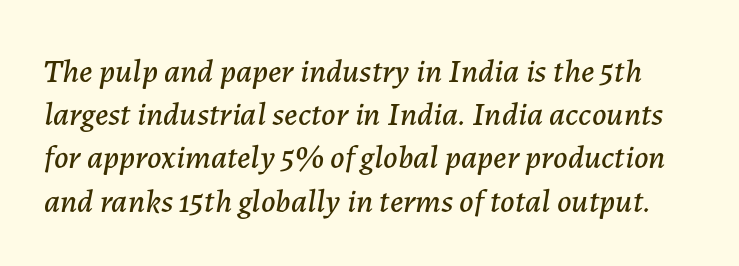
Each word holds together tightly as a unit, with standard inter-letter gaps. Vertical spacing — default. Clear beneath every line of the passage. Slanted lettering throughout. You could not count columns in this text — the font is proportionally spaced.
